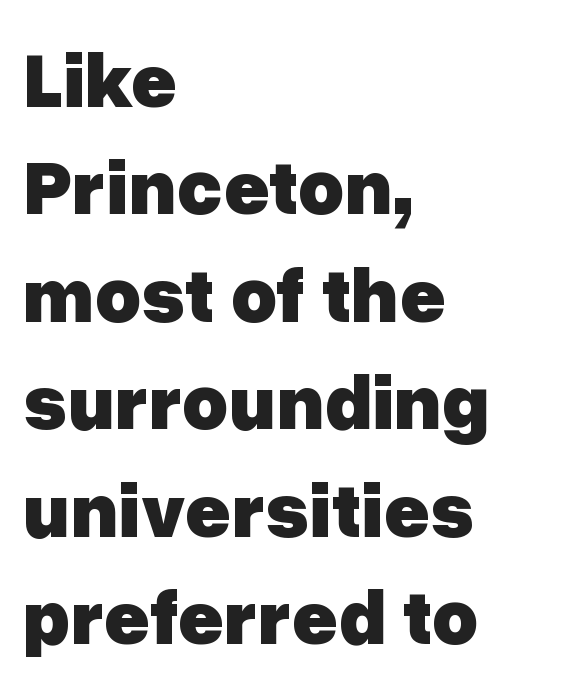
The image shows 79 px heavy sans-serif type, upright; set left-aligned, normal line spacing (1.36x), normal letter spacing, not underlined; low stroke contrast and a medium x-height.
